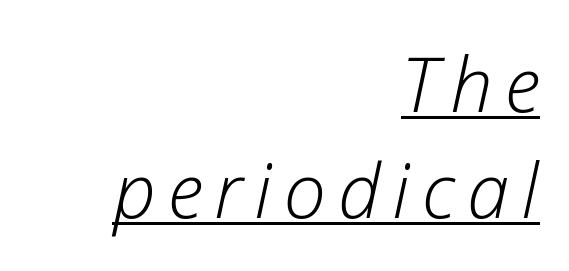
The image shows 76 px light type, italic (leaning right); set right-aligned, normal line spacing (1.39x), underlined; low stroke contrast and a medium x-height.
